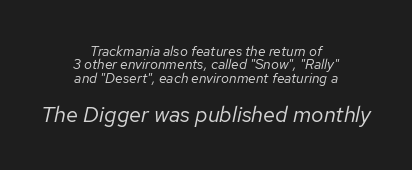
No extra ink here — the face is not bold. Is the block centered? Yes — each line is placed symmetrically about the middle. This rendering features lettering with no underline. A typesetter would call this zero additional tracking.
